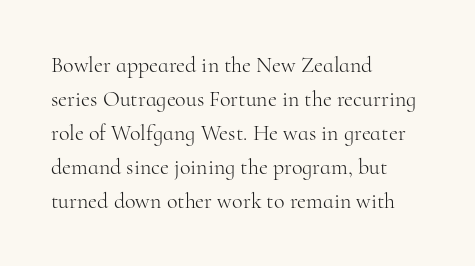
These lines stack with their left ends in a neat column. Any mark beneath the type? The region is blank. Short note: letters normally spaced. The type sits square on the baseline with zero lean.
